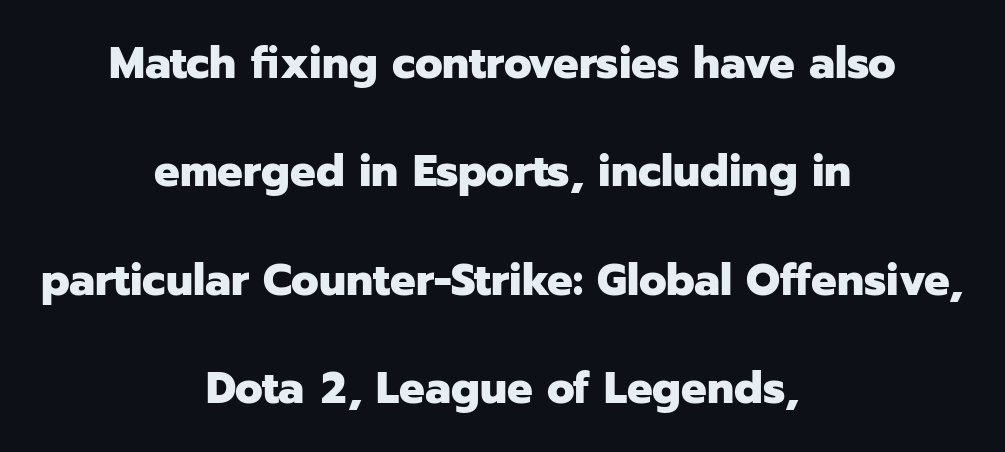
{"serif": "no", "italic": "no", "bold": "yes", "weight": "heavy", "width": "normal", "stroke_contrast": "low", "x_height": "medium", "monospaced": "no", "underline": "no", "align": "center", "line_spacing": "loose", "line_spacing_ratio": 2.41, "letter_spacing": "normal", "letter_spacing_em": 0.0, "glyph_px": 45}
